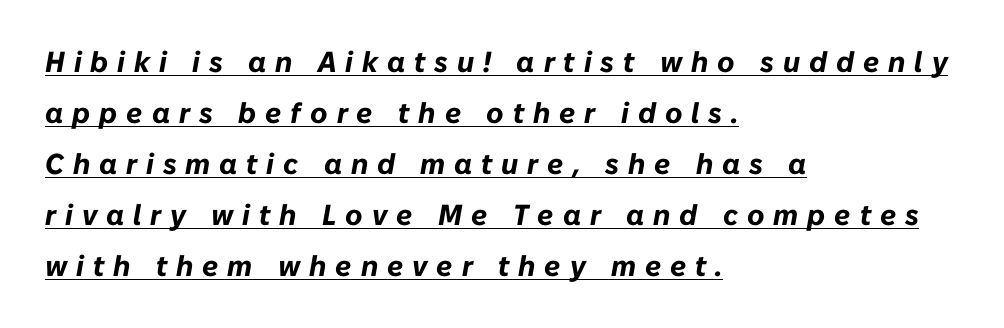
Q: Is the text bold? A: Yes.
Q: Is the text italic (slanted)? A: Yes, it leans right by about 10 degrees.
Q: Is the text underlined? A: Yes.
Q: How is the paragraph aligned? A: Left-aligned.
Q: Is the spacing between letters normal or unusually wide? A: Unusually wide.
Q: Width (condensed, normal, or wide)? A: Normal.
Q: Stroke contrast? A: Low.
Q: x-height? A: Medium.
Q: Monospaced? A: No.
